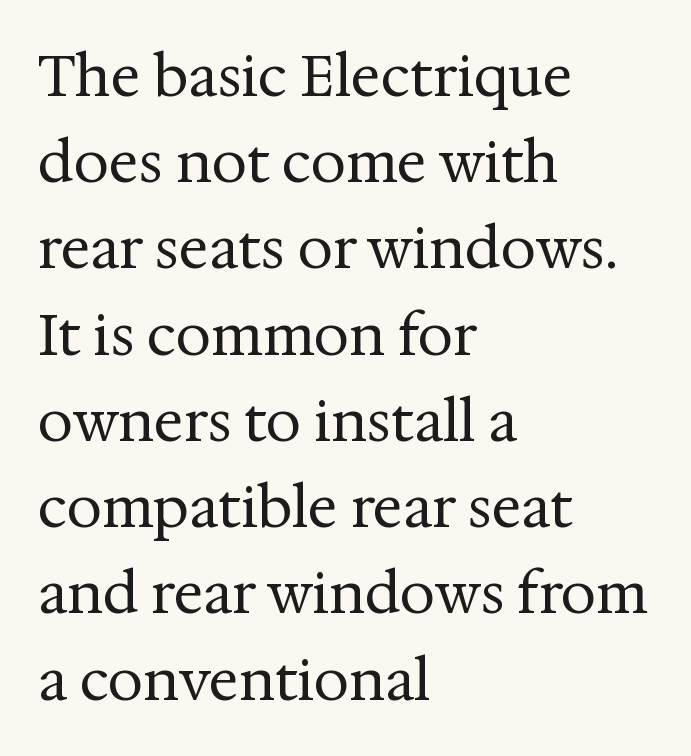
Q: Is the text bold? A: No.
Q: Is the text italic (slanted)? A: No, it is upright.
Q: Is the typeface a serif or a sans-serif typeface? A: Serif.
Q: Is the text underlined? A: No.
Q: How is the paragraph aligned? A: Left-aligned.
Q: Is the spacing between letters normal or unusually wide? A: Normal.
Q: Is the spacing between lines tight, normal or loose? A: Normal.
Q: Width (condensed, normal, or wide)? A: Normal.
Q: Stroke contrast? A: Medium.
Q: x-height? A: Medium.
Q: Monospaced? A: No.
